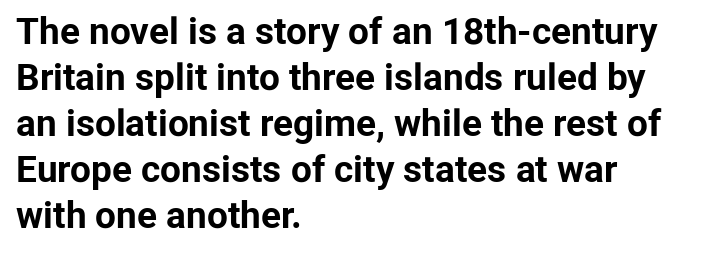
The image shows 37 px bold sans-serif type, upright; set left-aligned, line spacing 1.24x, normal letter spacing, not underlined; low stroke contrast and a medium x-height.
